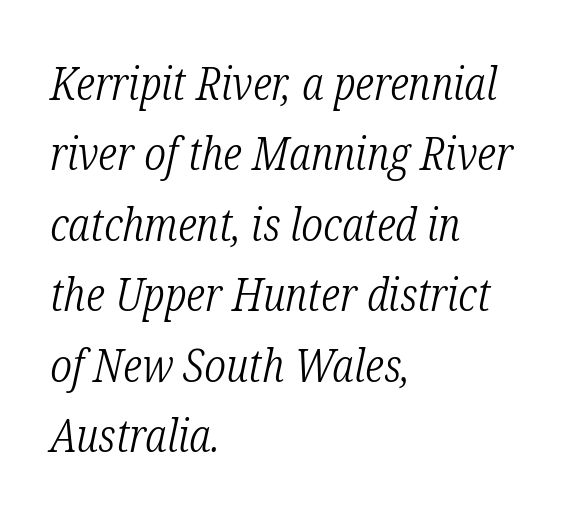
{"serif": "yes", "italic": "yes", "lean": "right", "slant_degrees": 12, "bold": "no", "weight": "light", "width": "condensed", "stroke_contrast": "low", "x_height": "medium", "monospaced": "no", "underline": "no", "align": "left", "line_spacing": "normal", "line_spacing_ratio": 1.53, "letter_spacing": "normal", "letter_spacing_em": 0.0, "glyph_px": 46}
